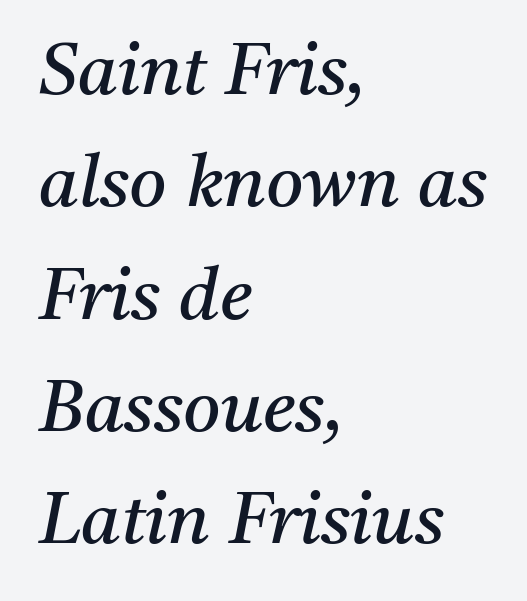
The image shows 72 px regular-weight serif type, italic (leaning right); set left-aligned, normal line spacing (1.56x), normal letter spacing, not underlined; medium stroke contrast and a medium x-height.
